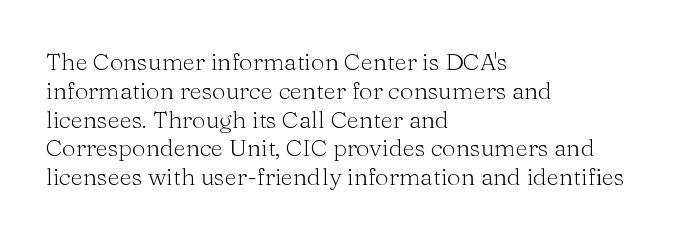
{"italic": "no", "bold": "no", "underline": "no", "align": "left", "line_spacing_ratio": 1.2, "letter_spacing": "normal", "letter_spacing_em": 0.0, "glyph_px": 24}
